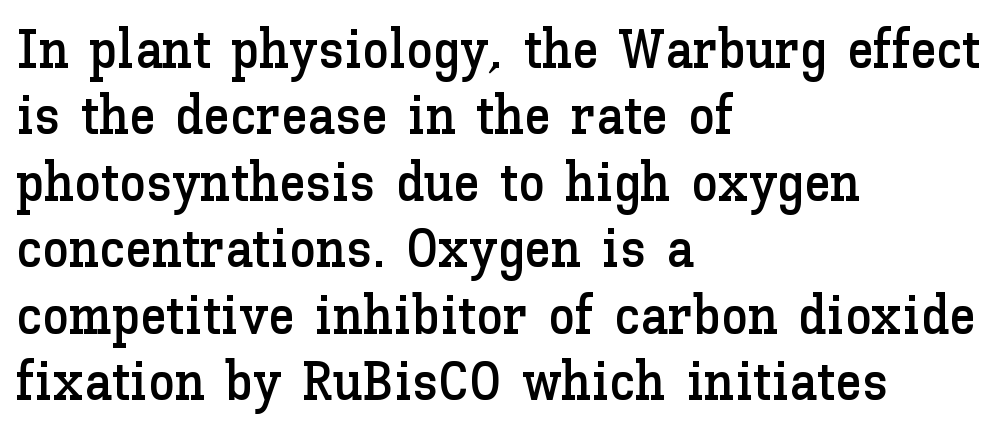
The image shows 54 px text type, upright; set left-aligned, line spacing 1.23x, normal letter spacing, not underlined; low stroke contrast and a medium x-height.
